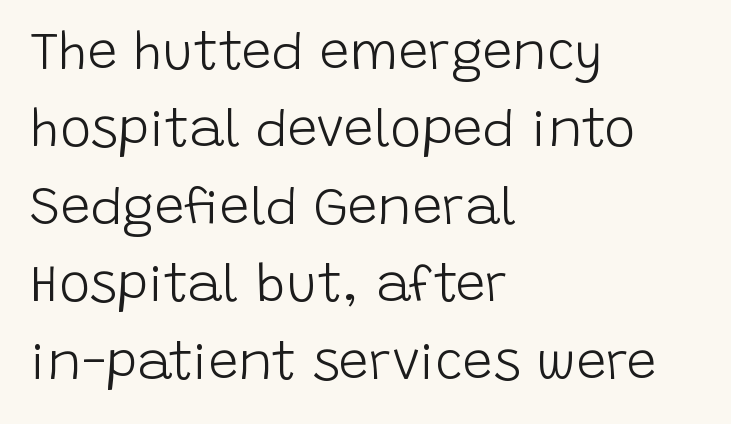
The vertical gap from one line to the next is medium. Reading down the block, your eye returns to a fixed left position each line. There is no visible air inserted between adjacent glyphs. Stroke thickness stays within the range of a standard reading face or lighter.
